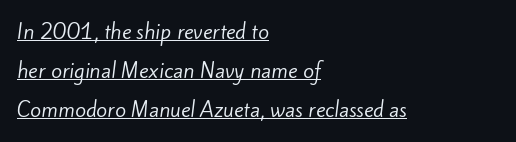
Default kerning and tracking; the words read as compact shapes. This rendering uses left alignment, leaving the right contour irregular. Students, observe the line beneath the letters — that is underlining. If you measured baseline to baseline, you'd find a long distance.
